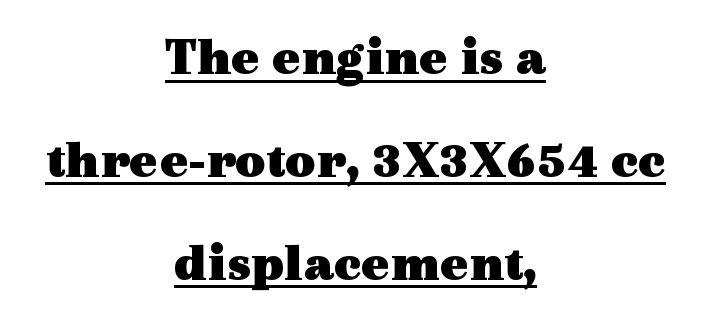
If you drew a line through each stem, it would be perfectly vertical. Check where the strokes stop: tiny serifs finish them off. Teacher's note: observe the equal gaps on both sides — that is centered alignment. A baseline rule has been typeset under these characters.
